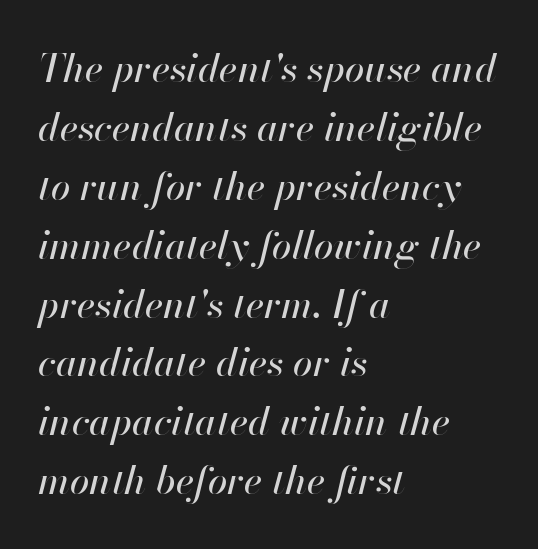
The text block is weighted toward the left margin, trailing off unevenly rightward. Italic? Definitely — the glyphs are oblique. Spacing verdict: proportional, widths tailored to each character. The words here are not underlined. Normally led — the rows are evenly, conventionally spaced. Nobody touched the tracking dial on this one.
